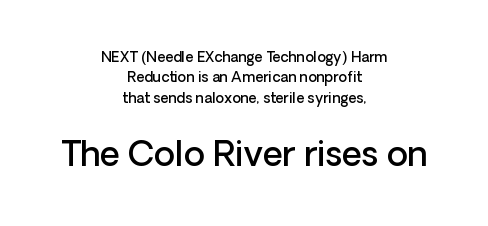
Q: Is the text bold? A: Semi-bold.
Q: Is the text italic (slanted)? A: No, it is upright.
Q: Is the typeface a serif or a sans-serif typeface? A: Sans-serif.
Q: Is the text underlined? A: No.
Q: How is the paragraph aligned? A: Centered.
Q: Is the spacing between letters normal or unusually wide? A: Normal.
Q: Is the spacing between lines tight, normal or loose? A: Normal.
Q: Which block of text is set in a larger size, the first (top) or the second (bottom)? A: The second (bottom) one.
Q: Width (condensed, normal, or wide)? A: Normal.
Q: Stroke contrast? A: Low.
Q: x-height? A: Medium.
Q: Monospaced? A: No.
